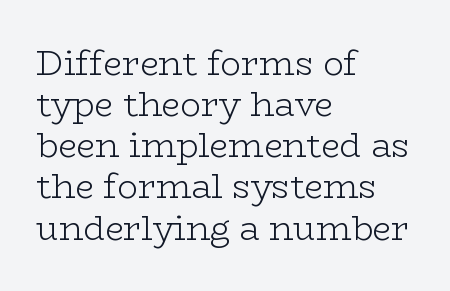
The image shows 34 px light, wide serif type, upright; set left-aligned, line spacing 1.21x, normal letter spacing, not underlined; low stroke contrast and a medium x-height.
